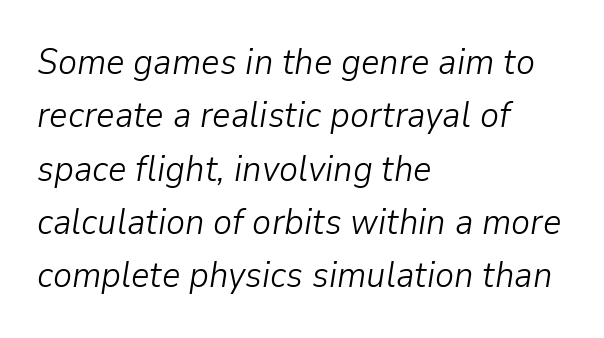
One-word summary of the alignment: left. Vertically, the passage feels balanced, rows spaced as you'd expect. The foot of each line stays bare and open. The face used here has a pronounced slope to its letters. Caption: face not bold, strokes unweighted. Each letter keeps its own natural width here, so spacing adapts to shape.
